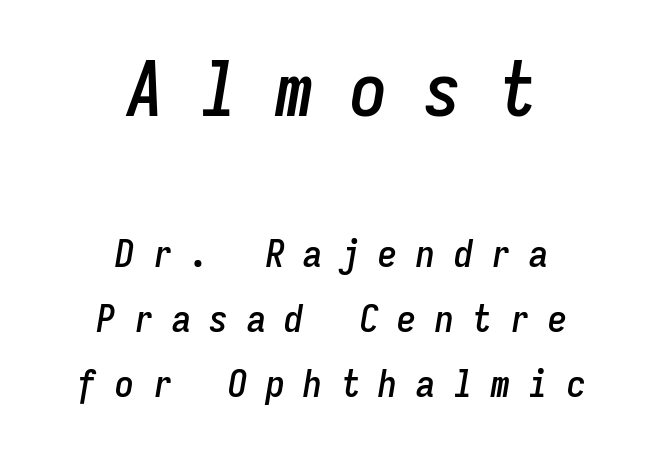
The area under the type is left untouched. The letterforms stand isolated, each surrounded by extra space. Quick note: interline space is typical. Observe the lean: these are italic letterforms. Caption: upper text group enlarged, lower text group reduced. Compared with a flush-left layout, this one balances lines on the center instead.
